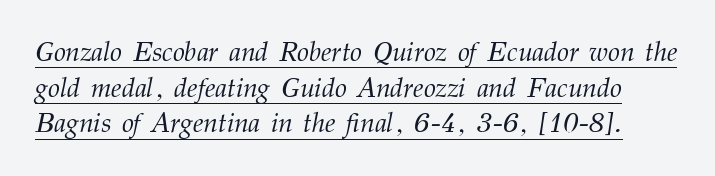
Q: Is the text bold? A: No.
Q: Is the text italic (slanted)? A: Yes, it leans right by about 12 degrees.
Q: Is the text underlined? A: Yes.
Q: Is the spacing between letters normal or unusually wide? A: Normal.
Q: Is the spacing between lines tight, normal or loose? A: Normal.
